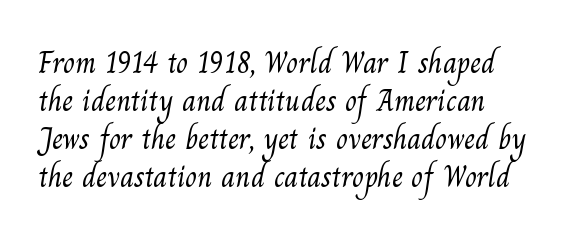
Q: Is the text bold? A: No.
Q: Is the typeface a serif or a sans-serif typeface? A: Serif.
Q: Is the text underlined? A: No.
Q: Is the spacing between letters normal or unusually wide? A: Normal.
Q: Width (condensed, normal, or wide)? A: Normal.
Q: Stroke contrast? A: Medium.
Q: x-height? A: Small.
Q: Monospaced? A: No.
